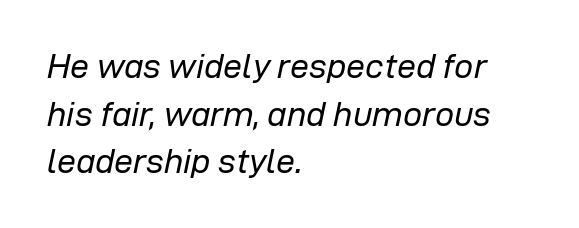
{"italic": "yes", "lean": "right", "slant_degrees": 12, "bold": "no", "weight": "regular", "width": "normal", "stroke_contrast": "low", "x_height": "medium", "monospaced": "no", "underline": "no", "align": "left", "line_spacing": "normal", "line_spacing_ratio": 1.4, "letter_spacing": "normal", "letter_spacing_em": 0.0, "glyph_px": 34}
